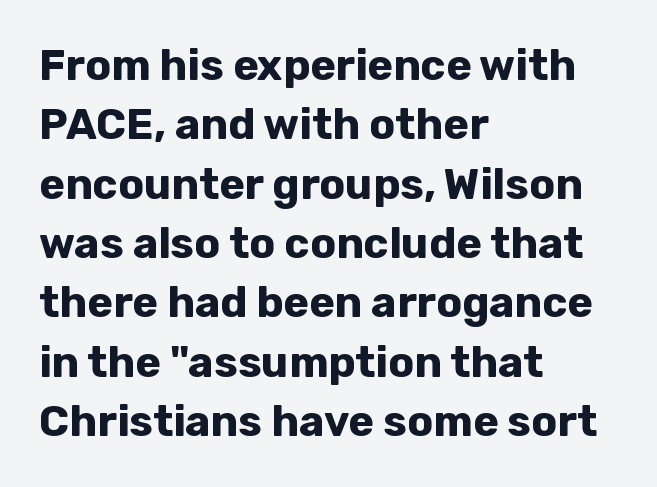
Q: Is the text bold? A: Yes.
Q: Is the text italic (slanted)? A: No, it is upright.
Q: Is the typeface a serif or a sans-serif typeface? A: Sans-serif.
Q: Is the text underlined? A: No.
Q: How is the paragraph aligned? A: Left-aligned.
Q: Is the spacing between letters normal or unusually wide? A: Normal.
Q: Is the spacing between lines tight, normal or loose? A: Normal.
Q: Width (condensed, normal, or wide)? A: Normal.
Q: Stroke contrast? A: Low.
Q: x-height? A: Medium.
Q: Monospaced? A: No.
